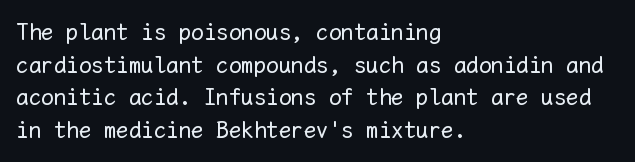
The image shows 25 px text type, upright; set left-aligned, normal line spacing (1.31x), normal letter spacing, not underlined.
